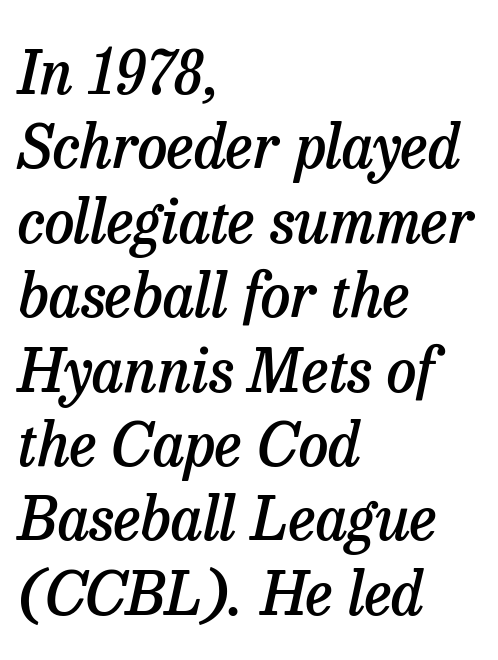
Note the varied advance widths — an 'i' is clearly narrower than an 'm'. Is the letter spacing exaggerated? No — it looks like the ordinary default. A somewhat darkened texture: the type is semibold rather than bold. Slanted lettering throughout.
